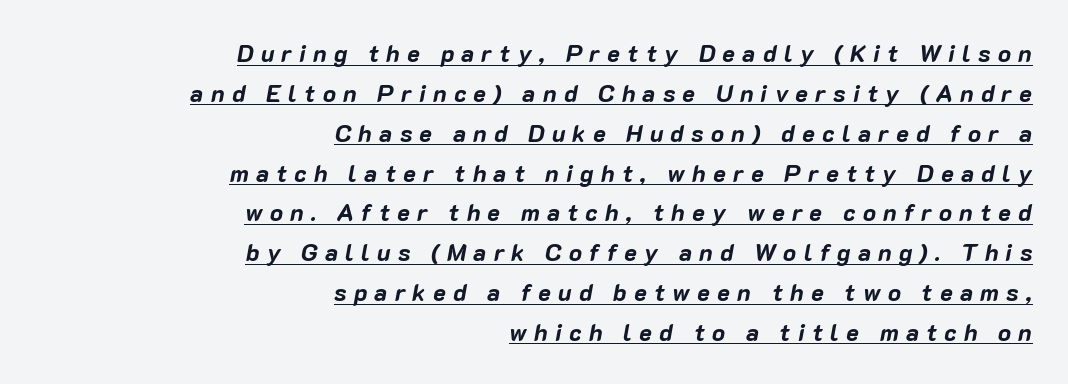
Q: Is the text bold? A: Yes.
Q: Is the text italic (slanted)? A: Yes, it leans right by about 10 degrees.
Q: Is the text underlined? A: Yes.
Q: How is the paragraph aligned? A: Right-aligned.
Q: Is the spacing between letters normal or unusually wide? A: Unusually wide.
Q: Is the spacing between lines tight, normal or loose? A: Normal.
